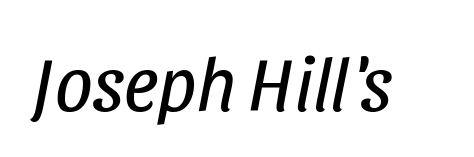
The image shows 75 px regular-weight, condensed type, italic (leaning right); set normal letter spacing, not underlined; low stroke contrast and a large x-height.
